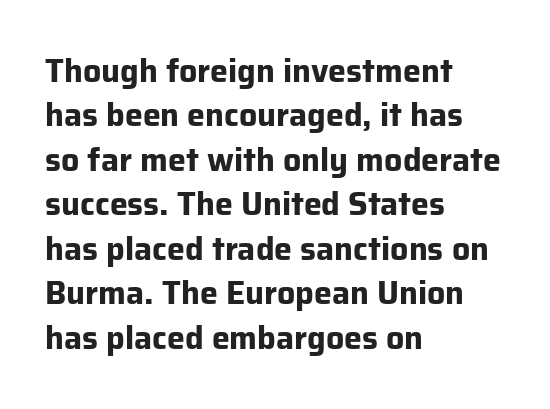
The image shows 32 px bold sans-serif type, upright; set left-aligned, normal line spacing (1.39x), normal letter spacing, not underlined; low stroke contrast and a medium x-height.
